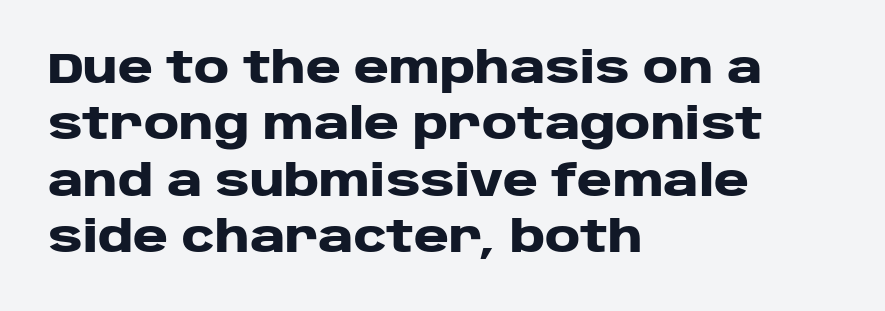
{"serif": "no", "italic": "no", "bold": "yes", "weight": "heavy", "width": "wide", "stroke_contrast": "low", "x_height": "large", "monospaced": "no", "underline": "no", "align": "left", "line_spacing": "normal", "line_spacing_ratio": 1.31, "letter_spacing": "normal", "letter_spacing_em": 0.0, "glyph_px": 43}
